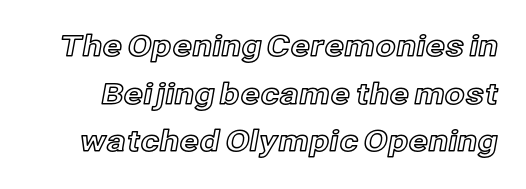
Q: Is the text italic (slanted)? A: Yes.
Q: Is the text underlined? A: No.
Q: Is the spacing between letters normal or unusually wide? A: Normal.
Q: Is the spacing between lines tight, normal or loose? A: Normal.
Q: Width (condensed, normal, or wide)? A: Normal.
Q: x-height? A: Medium.
Q: Monospaced? A: No.
